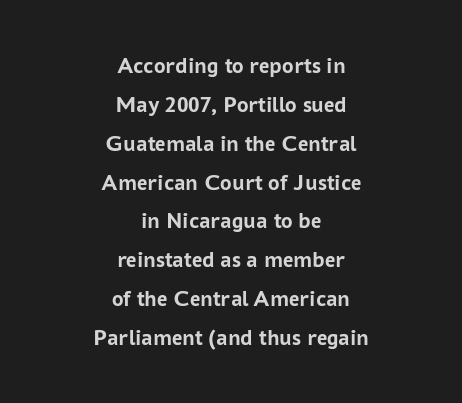
Q: Is the text bold? A: Yes.
Q: Is the text italic (slanted)? A: No, it is upright.
Q: Is the text underlined? A: No.
Q: How is the paragraph aligned? A: Centered.
Q: Is the spacing between letters normal or unusually wide? A: Normal.
Q: Is the spacing between lines tight, normal or loose? A: Normal.
